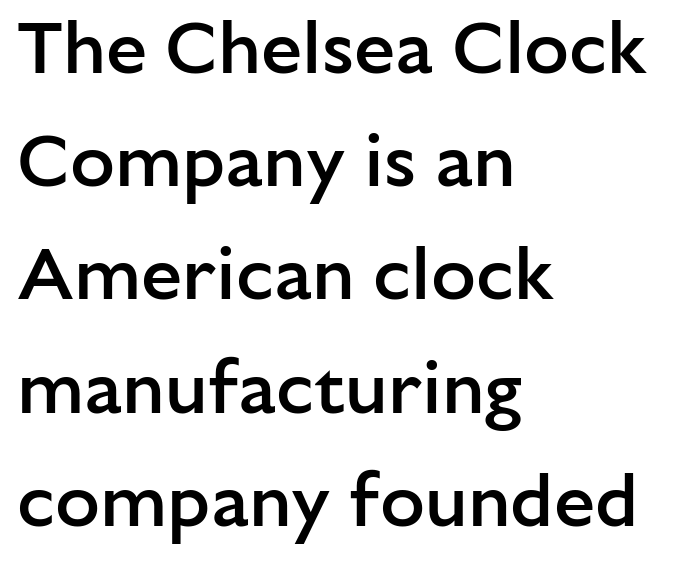
Q: Is the text bold? A: Semi-bold.
Q: Is the text italic (slanted)? A: No, it is upright.
Q: Is the typeface a serif or a sans-serif typeface? A: Sans-serif.
Q: Is the text underlined? A: No.
Q: How is the paragraph aligned? A: Left-aligned.
Q: Is the spacing between letters normal or unusually wide? A: Normal.
Q: Is the spacing between lines tight, normal or loose? A: Normal.
Q: Width (condensed, normal, or wide)? A: Normal.
Q: Stroke contrast? A: Low.
Q: x-height? A: Medium.
Q: Monospaced? A: No.
